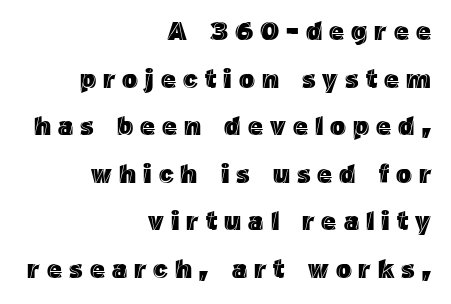
The image shows 26 px text type, upright; set right-aligned, line spacing 1.83x, unusually wide letter spacing (+0.27 em), not underlined.
